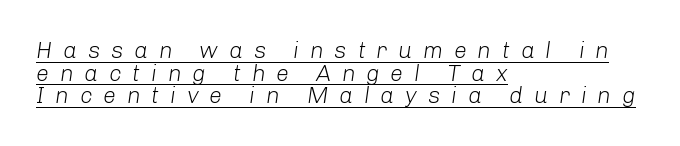
The image shows 23 px text type, italic (leaning right); set left-aligned, tight line spacing (0.98x), unusually wide letter spacing (+0.47 em), underlined.
